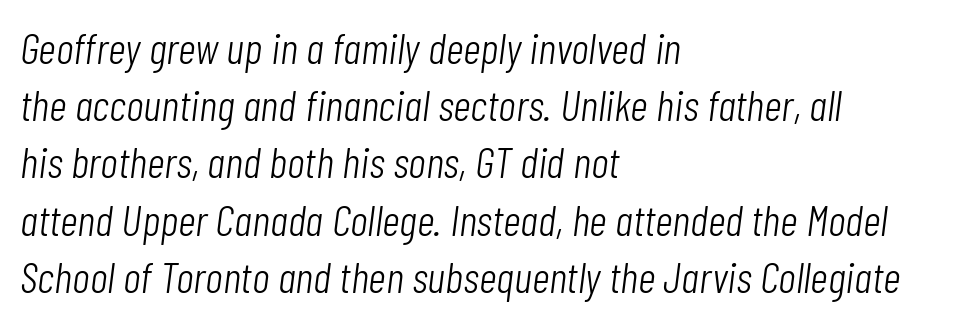
{"italic": "yes", "lean": "right", "slant_degrees": 7, "bold": "no", "weight": "light", "width": "condensed", "stroke_contrast": "low", "x_height": "medium", "monospaced": "no", "underline": "no", "align": "left", "line_spacing": "normal", "line_spacing_ratio": 1.3, "letter_spacing": "normal", "letter_spacing_em": 0.0, "glyph_px": 44}
